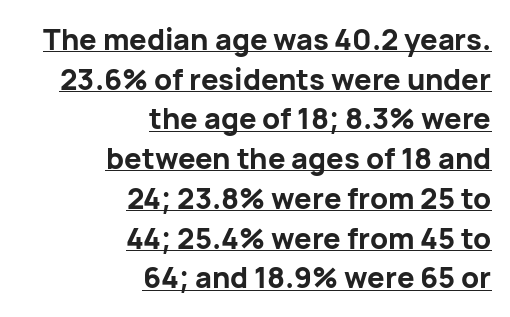
The image shows 29 px bold sans-serif type, upright; set right-aligned, normal line spacing (1.37x), normal letter spacing, underlined; low stroke contrast and a medium x-height.
